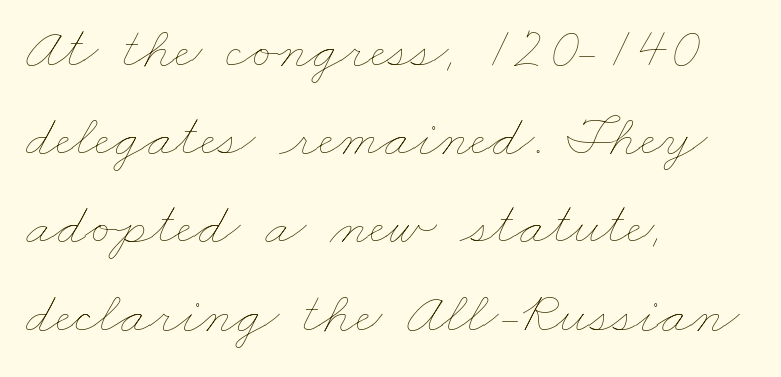
Q: Is the text bold? A: No.
Q: Is the text underlined? A: No.
Q: How is the paragraph aligned? A: Left-aligned.
Q: Is the spacing between letters normal or unusually wide? A: Normal.
Q: Is the spacing between lines tight, normal or loose? A: Normal.
Q: Width (condensed, normal, or wide)? A: Wide.
Q: Stroke contrast? A: Low.
Q: x-height? A: Small.
Q: Monospaced? A: No.
